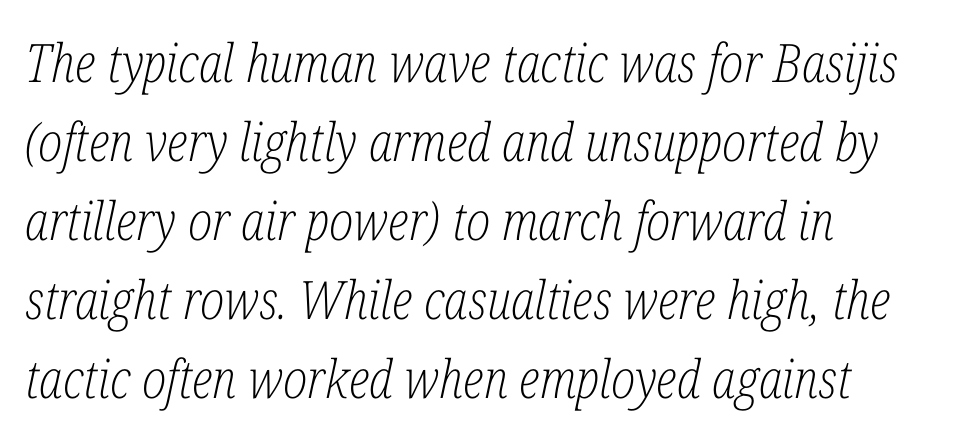
The image shows 53 px light, condensed serif type, italic (leaning right); set left-aligned, normal line spacing (1.49x), normal letter spacing, not underlined; low stroke contrast and a medium x-height.
